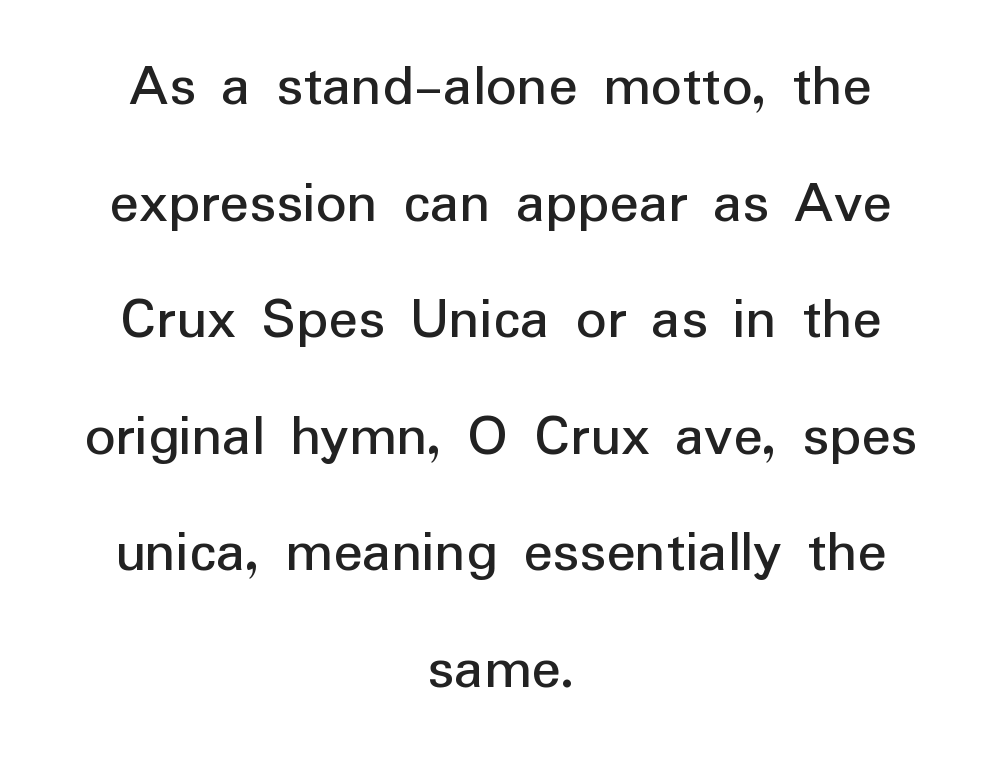
The image shows 61 px sans-serif type, upright; set centered, loose line spacing (1.91x), normal letter spacing, not underlined; low stroke contrast and a medium x-height.
